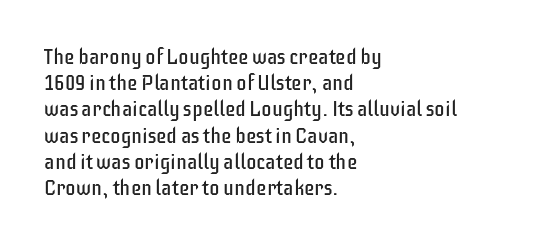
The image shows 21 px text type, upright; set left-aligned, normal line spacing (1.25x), normal letter spacing, not underlined.
